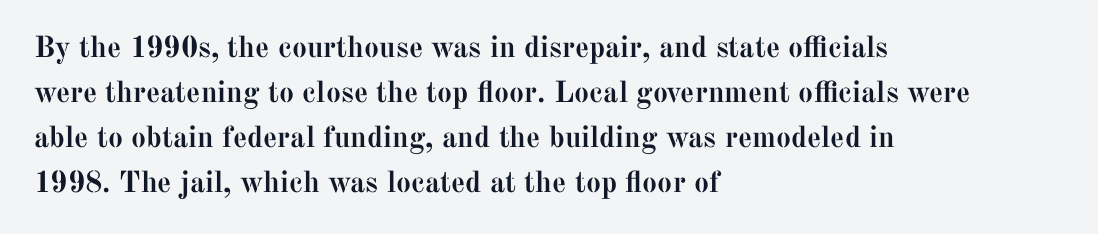
Type without underlining. Between one letter and the next there's only the usual sliver of space. Set as a true bold cut, around the 700 mark. The designer went with a serif here, giving each stem small feet. One glance says typical: line gaps are just what's usual.
